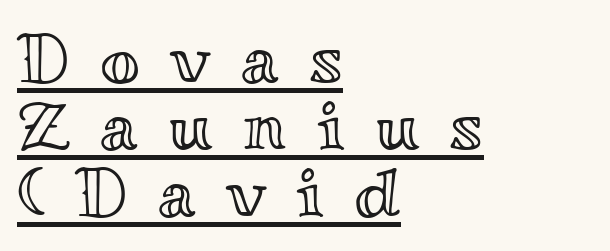
The lettering is marked with a stroke running underneath it. Compared with a centered layout, this one pins lines to the left instead. Tracking value appears strongly positive — letters spread wide. The passage shown is typed in a proportional face where columns would drift.
